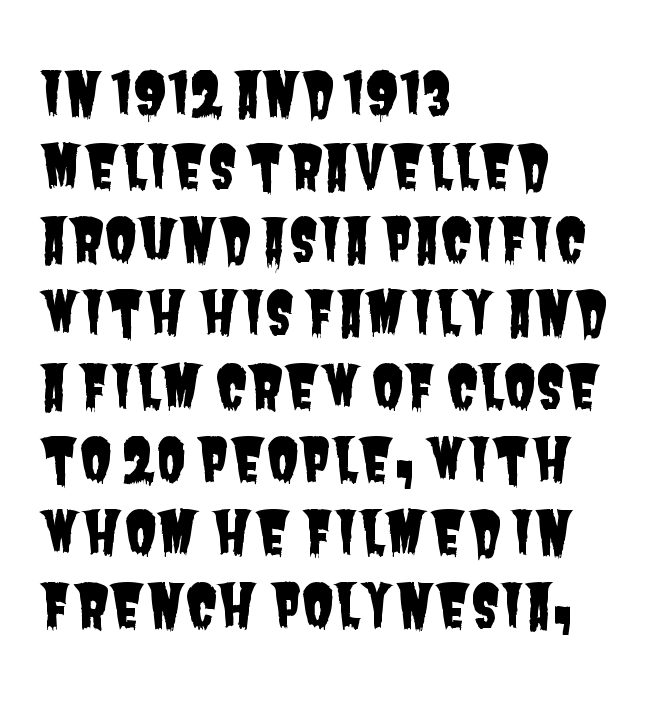
{"serif": "no", "width": "condensed", "stroke_contrast": "low", "x_height": "large", "monospaced": "no", "underline": "no", "align": "left", "line_spacing_ratio": 1.24, "letter_spacing": "normal", "letter_spacing_em": 0.0, "glyph_px": 59}
